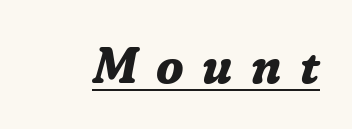
Stroke terminals: seriffed. These characters rest on top of a visible drawn line. Is the type slanted? Yes — the strokes lean at a clear angle. The passage shown is typed in a proportional face where columns would drift. Compared with typical body copy, the letter spacing here is much looser.
